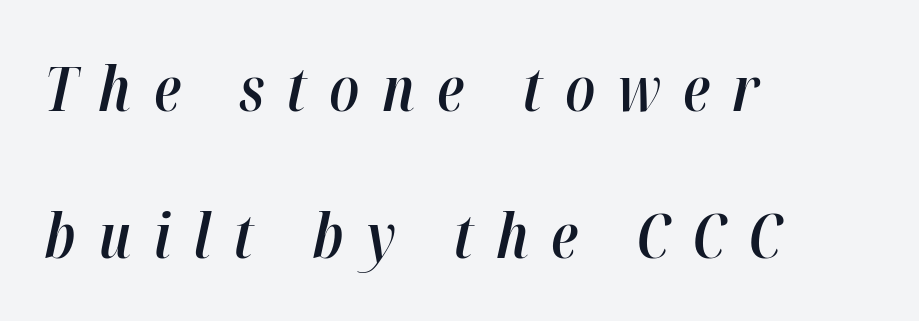
The image shows 62 px semibold, condensed type, italic (leaning right); set left-aligned, loose line spacing (2.37x), unusually wide letter spacing (+0.36 em), not underlined; high stroke contrast and a medium x-height.
